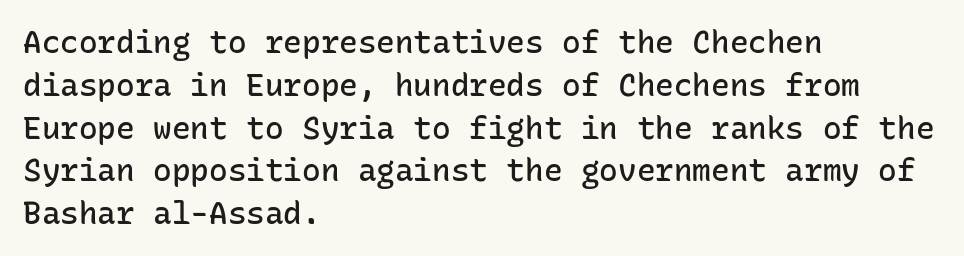
The image shows 31 px semibold sans-serif type, upright, monospaced; set left-aligned, normal line spacing (1.38x), normal letter spacing, not underlined; low stroke contrast and a medium x-height.
